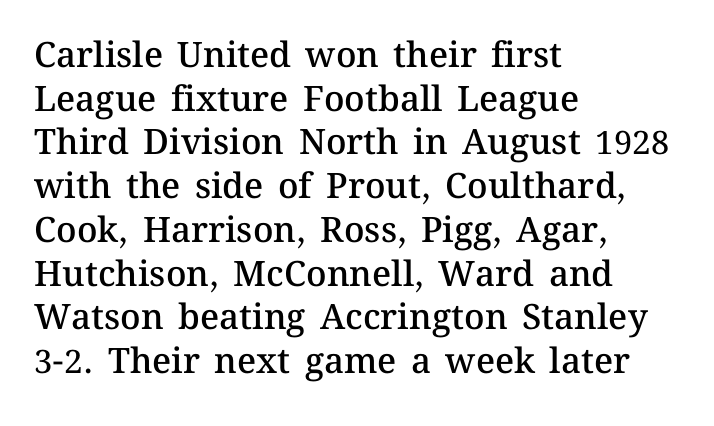
{"italic": "no", "bold": "semi", "weight": "semibold", "width": "normal", "stroke_contrast": "medium", "x_height": "medium", "monospaced": "no", "underline": "no", "align": "left", "line_spacing": "normal", "line_spacing_ratio": 1.25, "letter_spacing": "normal", "letter_spacing_em": 0.0, "glyph_px": 35}
